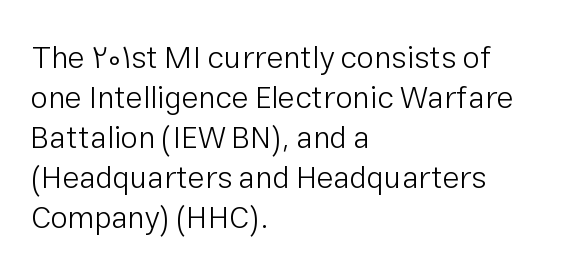
{"serif": "no", "italic": "no", "bold": "no", "weight": "light", "width": "normal", "stroke_contrast": "low", "x_height": "medium", "monospaced": "no", "underline": "no", "align": "left", "line_spacing": "normal", "line_spacing_ratio": 1.29, "letter_spacing": "normal", "letter_spacing_em": 0.0, "glyph_px": 31}
